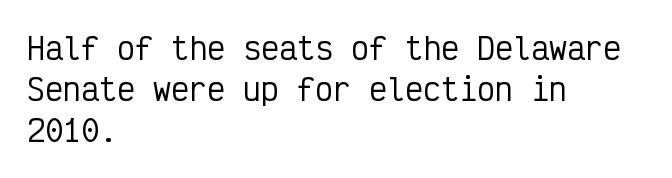
{"serif": "no", "italic": "no", "width": "condensed", "stroke_contrast": "low", "x_height": "medium", "monospaced": "yes", "underline": "no", "align": "left", "line_spacing": "normal", "line_spacing_ratio": 1.37, "letter_spacing": "normal", "letter_spacing_em": 0.0, "glyph_px": 30}
